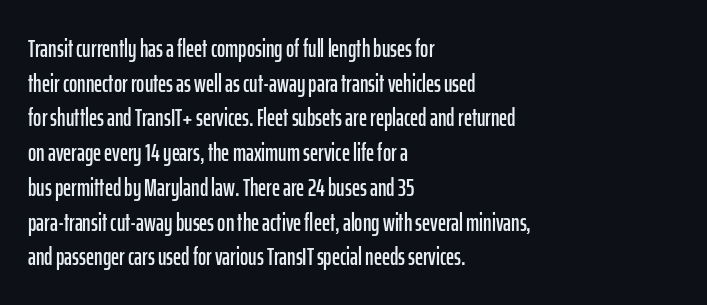
{"italic": "no", "underline": "no", "align": "left", "line_spacing": "normal", "line_spacing_ratio": 1.39, "letter_spacing": "normal", "letter_spacing_em": 0.0, "glyph_px": 25}
